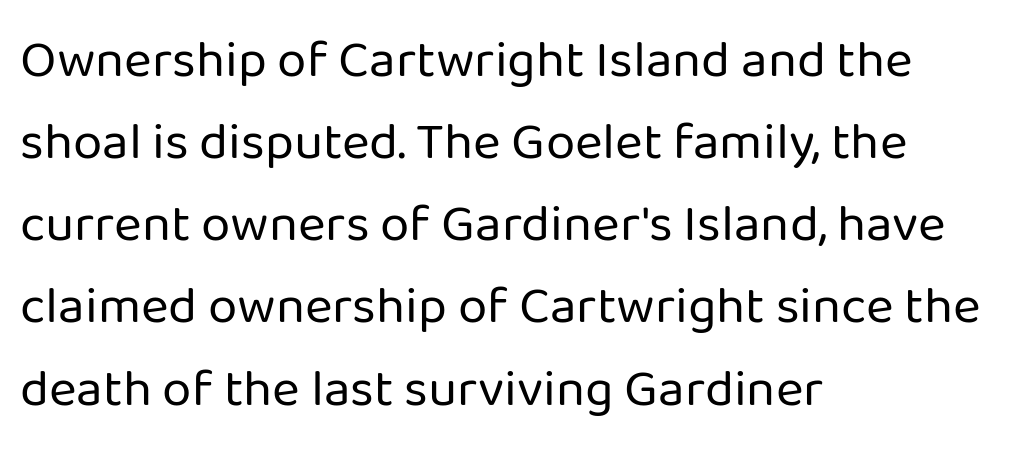
Q: Is the text bold? A: No.
Q: Is the text italic (slanted)? A: No, it is upright.
Q: Is the typeface a serif or a sans-serif typeface? A: Sans-serif.
Q: Is the text underlined? A: No.
Q: How is the paragraph aligned? A: Left-aligned.
Q: Is the spacing between letters normal or unusually wide? A: Normal.
Q: Is the spacing between lines tight, normal or loose? A: Normal.
Q: Width (condensed, normal, or wide)? A: Normal.
Q: Stroke contrast? A: Low.
Q: x-height? A: Medium.
Q: Monospaced? A: No.
